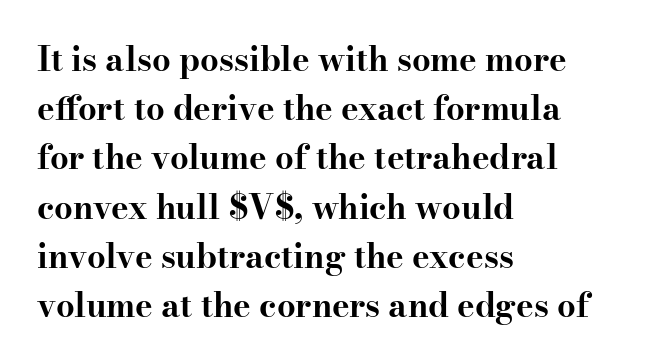
The face used here is proportionally spaced, like ordinary book or web type. Visually the block forms a straight wall on the left and a jagged coastline on the right. Weight check: bold — yes, fully. Italic? Not at all — the glyphs are vertical. The gap between lines stays unmarked.
